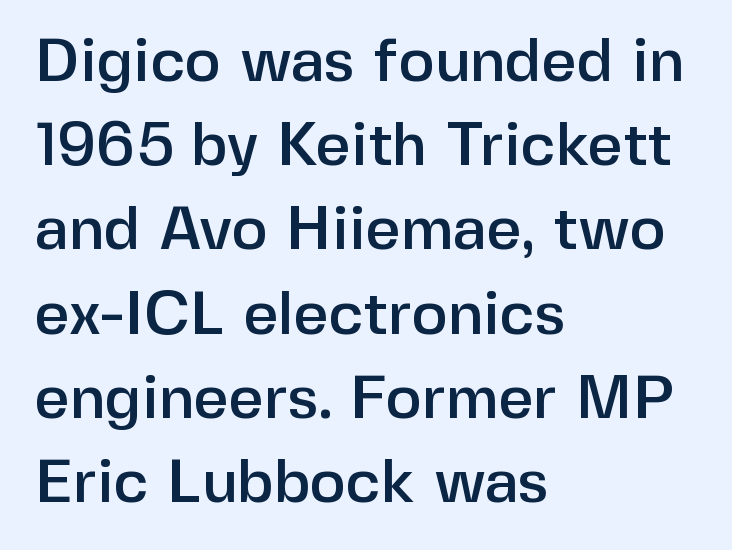
{"serif": "no", "italic": "no", "width": "normal", "stroke_contrast": "low", "x_height": "medium", "monospaced": "no", "underline": "no", "align": "left", "line_spacing": "normal", "line_spacing_ratio": 1.38, "letter_spacing": "normal", "letter_spacing_em": 0.0, "glyph_px": 61}
